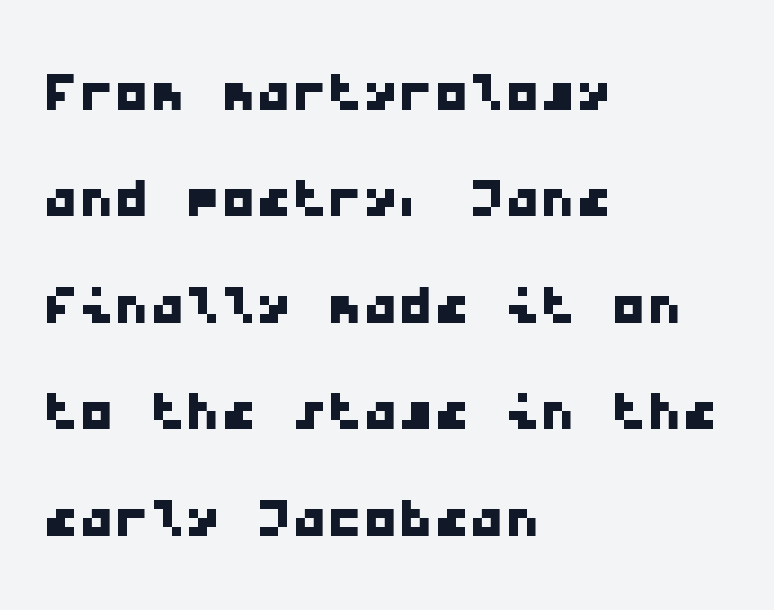
The image shows 71 px wide sans-serif type, monospaced; set left-aligned, normal line spacing (1.5x), normal letter spacing, not underlined; low stroke contrast and a medium x-height.
